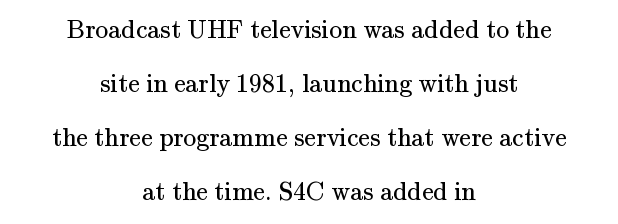
Q: Is the text bold? A: No.
Q: Is the text italic (slanted)? A: No, it is upright.
Q: Is the text underlined? A: No.
Q: How is the paragraph aligned? A: Centered.
Q: Is the spacing between letters normal or unusually wide? A: Normal.
Q: Is the spacing between lines tight, normal or loose? A: Loose.
